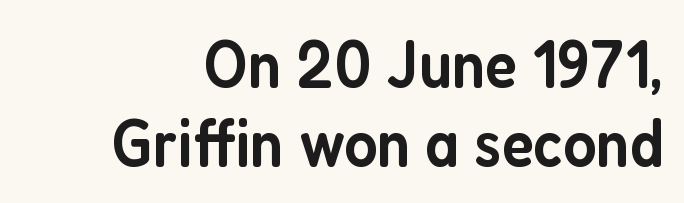
The string is rendered with underlining switched off. Style check: upright. The horizontal fit of the characters is conventional and even. Think of a printed novel: that variable character pitch is what you see here. The designer went with a sans here, leaving each stem footless. Does the weight exceed regular? Yes, but only to semibold.
